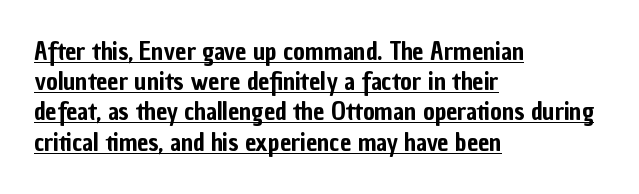
The image shows 25 px text type, upright; set left-aligned, line spacing 1.21x, normal letter spacing, underlined.
